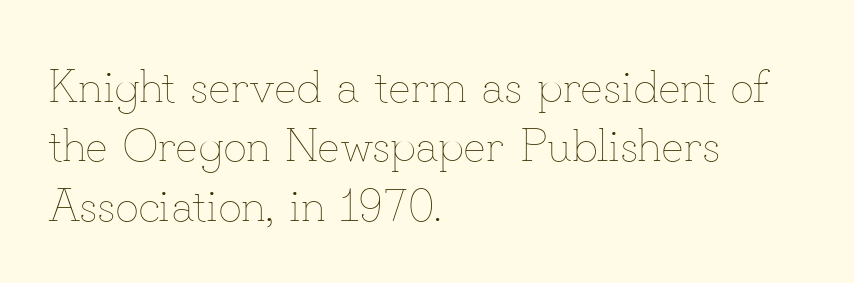
Q: Is the text bold? A: No.
Q: Is the text italic (slanted)? A: No, it is upright.
Q: Is the text underlined? A: No.
Q: How is the paragraph aligned? A: Left-aligned.
Q: Is the spacing between letters normal or unusually wide? A: Normal.
Q: Is the spacing between lines tight, normal or loose? A: Normal.
Q: Width (condensed, normal, or wide)? A: Normal.
Q: Stroke contrast? A: Low.
Q: x-height? A: Small.
Q: Monospaced? A: No.
